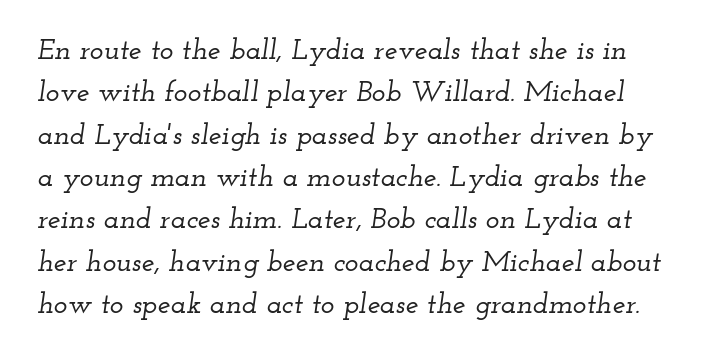
Looks like regular typesetting: each glyph gets only the width it needs. Would a proofreader flag this as italicized? Yes. This is serif lettering, the kind often seen in printed books. The string is rendered with underlining switched off. Standard letterfit; no display-style spreading of the glyphs. A typesetter would call this leading conventional body-copy spacing.
